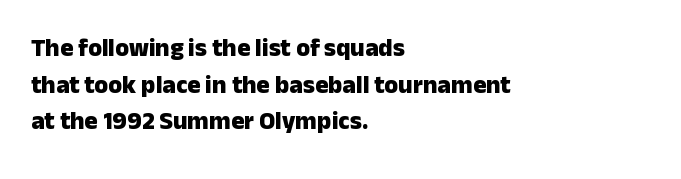
Q: Is the text bold? A: Yes.
Q: Is the text italic (slanted)? A: No, it is upright.
Q: Is the text underlined? A: No.
Q: How is the paragraph aligned? A: Left-aligned.
Q: Is the spacing between letters normal or unusually wide? A: Normal.
Q: Is the spacing between lines tight, normal or loose? A: Normal.
